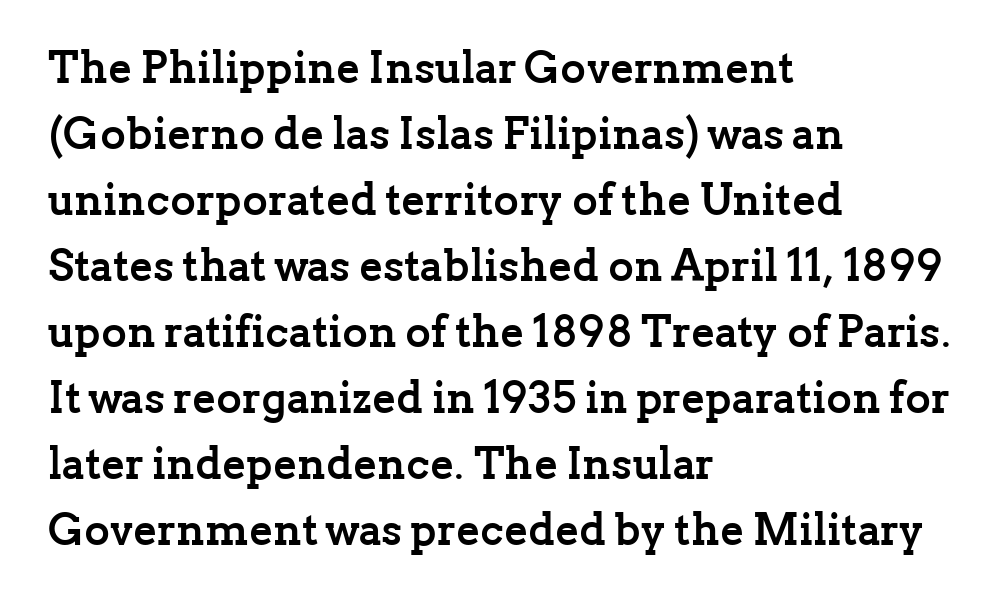
The image shows 44 px semibold serif type, upright; set left-aligned, normal line spacing (1.5x), normal letter spacing, not underlined; low stroke contrast and a medium x-height.
